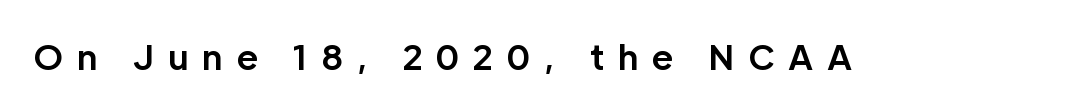
Q: Is the text bold? A: Yes.
Q: Is the text italic (slanted)? A: No, it is upright.
Q: Is the typeface a serif or a sans-serif typeface? A: Sans-serif.
Q: Is the text underlined? A: No.
Q: Is the spacing between letters normal or unusually wide? A: Unusually wide.
Q: Width (condensed, normal, or wide)? A: Normal.
Q: Stroke contrast? A: Low.
Q: x-height? A: Medium.
Q: Monospaced? A: No.
